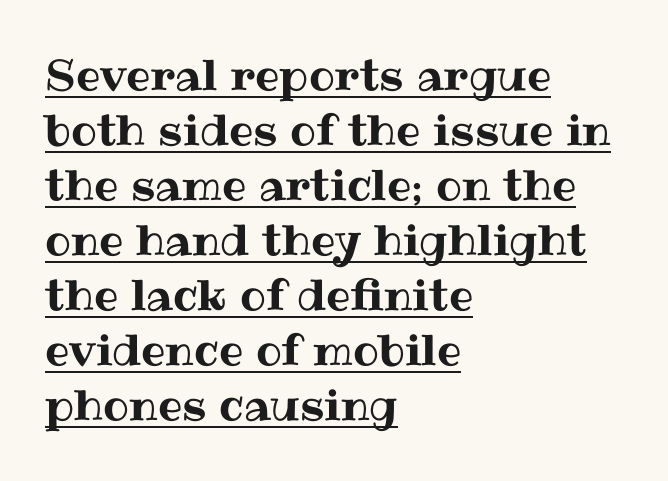
{"italic": "no", "width": "normal", "stroke_contrast": "medium", "x_height": "medium", "monospaced": "no", "underline": "yes", "align": "left", "line_spacing": "normal", "line_spacing_ratio": 1.28, "letter_spacing": "normal", "letter_spacing_em": 0.0, "glyph_px": 43}
